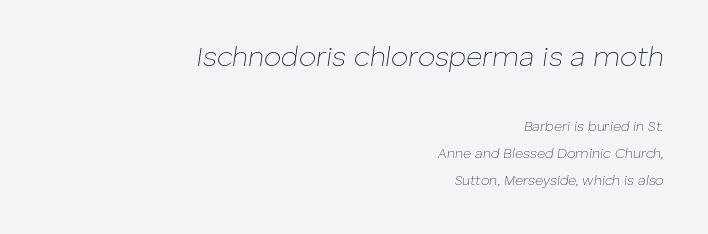
Q: Is the text bold? A: No.
Q: Is the text italic (slanted)? A: Yes, it leans right by about 8 degrees.
Q: Is the text underlined? A: No.
Q: How is the paragraph aligned? A: Right-aligned.
Q: Is the spacing between letters normal or unusually wide? A: Normal.
Q: Is the spacing between lines tight, normal or loose? A: Loose.
Q: Which block of text is set in a larger size, the first (top) or the second (bottom)? A: The first (top) one.
Q: Width (condensed, normal, or wide)? A: Normal.
Q: Stroke contrast? A: Low.
Q: x-height? A: Medium.
Q: Monospaced? A: No.
